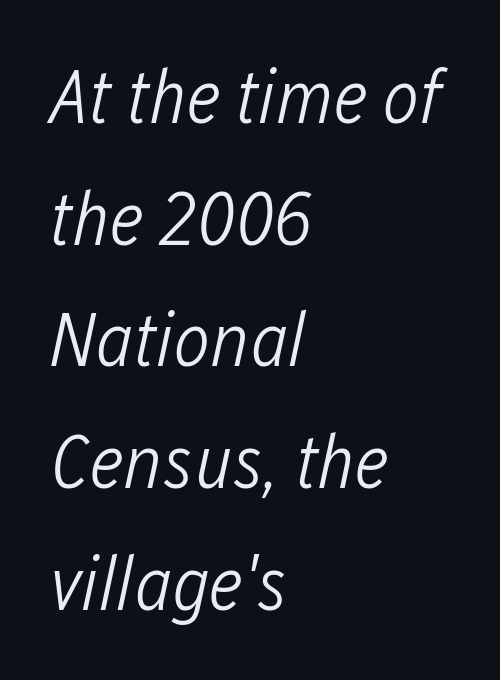
Q: Is the text bold? A: No.
Q: Is the text italic (slanted)? A: Yes, it leans right by about 12 degrees.
Q: Is the text underlined? A: No.
Q: How is the paragraph aligned? A: Left-aligned.
Q: Is the spacing between letters normal or unusually wide? A: Normal.
Q: Is the spacing between lines tight, normal or loose? A: Normal.
Q: Width (condensed, normal, or wide)? A: Condensed.
Q: Stroke contrast? A: Low.
Q: x-height? A: Medium.
Q: Monospaced? A: No.
